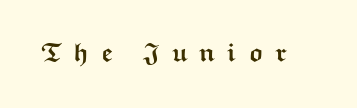
Q: Is the text bold? A: Yes.
Q: Is the text italic (slanted)? A: No, it is upright.
Q: Is the text underlined? A: No.
Q: Is the spacing between letters normal or unusually wide? A: Unusually wide.
